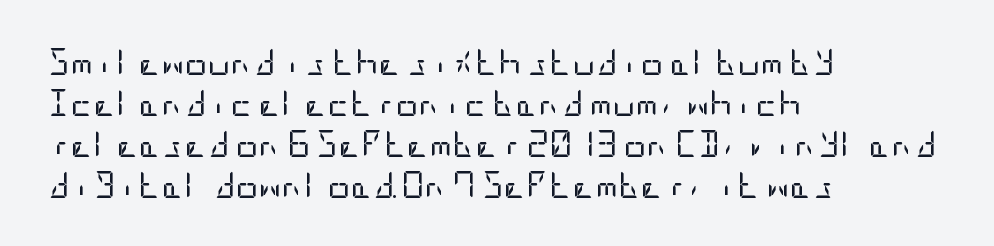
The weight tops out at a normal text grade. These lines stack with their left ends in a neat column. This is roman type, the default non-slanted kind. Caption: standard tracking, unaltered. The zone under the glyphs is completely vacant. You can tell from the bare stems that sans-serif type was used.
